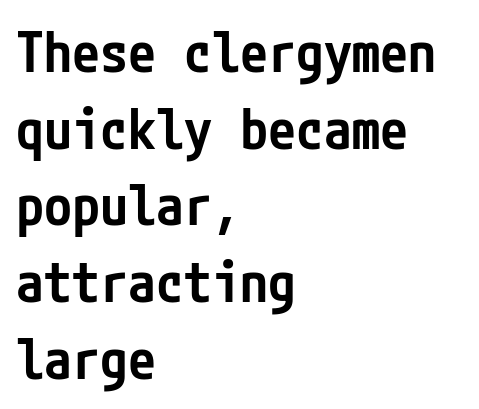
{"serif": "no", "italic": "no", "bold": "semi", "weight": "semibold", "width": "condensed", "stroke_contrast": "low", "x_height": "medium", "underline": "no", "align": "left", "line_spacing": "normal", "line_spacing_ratio": 1.37, "letter_spacing": "normal", "letter_spacing_em": 0.0, "glyph_px": 56}
